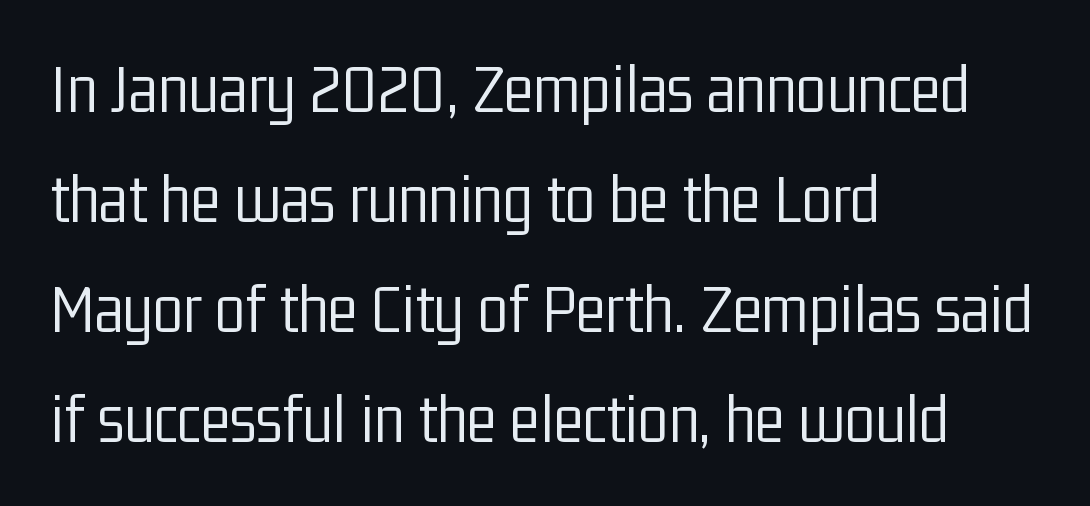
All the whitespace from short lines collects on the right. Do the characters align in a grid? No, the font is proportional. The block of text has a typical density, with ordinary space between rows. The font's upright variant was chosen for this text.
